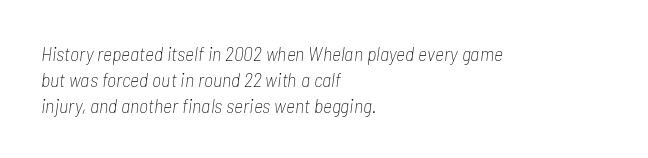
Q: Is the text bold? A: No.
Q: Is the text italic (slanted)? A: Yes, it leans right by about 7 degrees.
Q: Is the text underlined? A: No.
Q: How is the paragraph aligned? A: Left-aligned.
Q: Is the spacing between letters normal or unusually wide? A: Normal.
Q: Is the spacing between lines tight, normal or loose? A: Normal.
